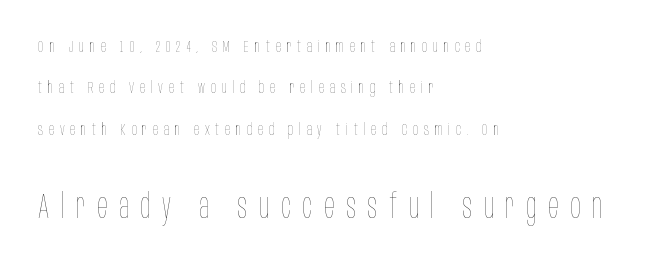
{"italic": "no", "bold": "no", "weight": "thin", "width": "condensed", "stroke_contrast": "low", "x_height": "large", "monospaced": "no", "underline": "no", "align": "left", "line_spacing": "loose", "line_spacing_ratio": 2.44, "letter_spacing": "wide", "letter_spacing_em": 0.34, "larger_block": "second", "size_ratio": 2.0, "glyph_px": 34}
